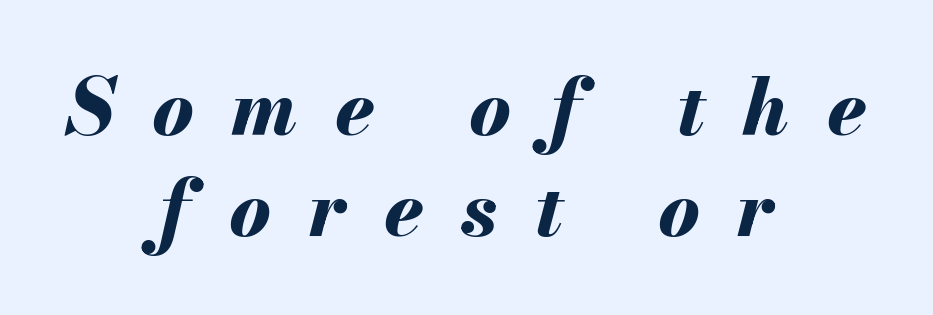
Q: Is the text bold? A: Yes.
Q: Is the text italic (slanted)? A: Yes, it leans right by about 13 degrees.
Q: Is the text underlined? A: No.
Q: How is the paragraph aligned? A: Centered.
Q: Is the spacing between letters normal or unusually wide? A: Unusually wide.
Q: Is the spacing between lines tight, normal or loose? A: Normal.
Q: Width (condensed, normal, or wide)? A: Normal.
Q: Stroke contrast? A: Medium.
Q: x-height? A: Small.
Q: Monospaced? A: No.
